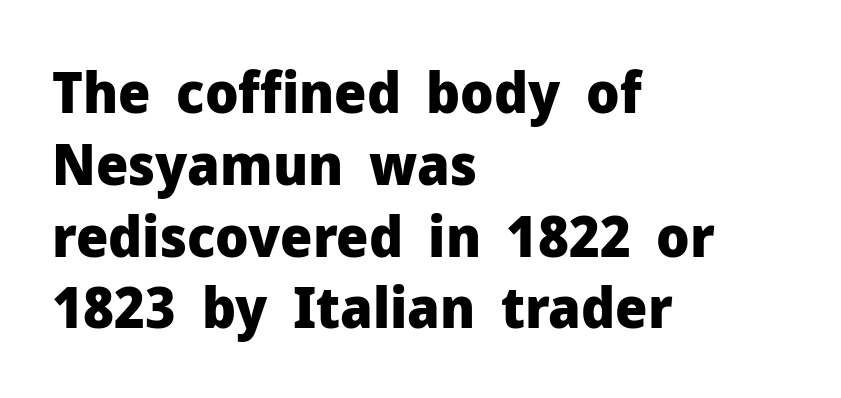
The image shows 57 px heavy sans-serif type, upright; set left-aligned, normal line spacing (1.26x), normal letter spacing, not underlined; low stroke contrast and a medium x-height.
